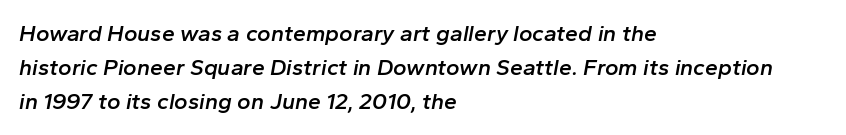
The image shows 23 px text type, italic (leaning right); set left-aligned, normal line spacing (1.48x), normal letter spacing, not underlined.
